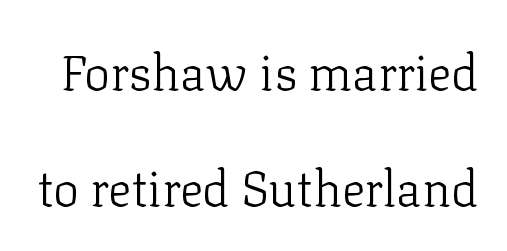
{"serif": "yes", "italic": "no", "bold": "no", "weight": "light", "width": "normal", "stroke_contrast": "low", "x_height": "medium", "monospaced": "no", "underline": "no", "line_spacing": "loose", "line_spacing_ratio": 2.36, "letter_spacing": "normal", "letter_spacing_em": 0.0, "glyph_px": 49}
